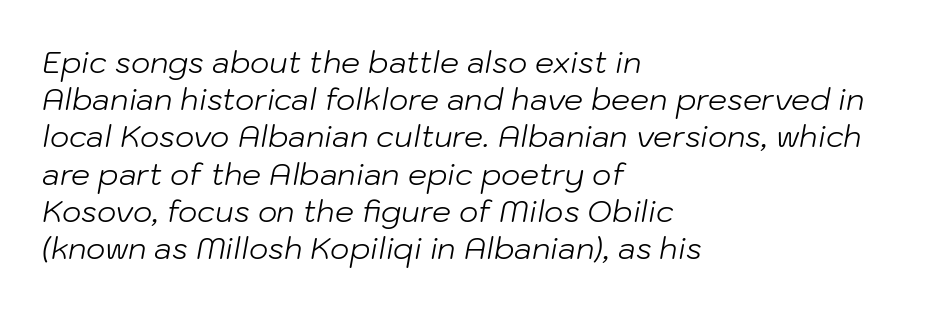
Q: Is the text bold? A: No.
Q: Is the text italic (slanted)? A: Yes, it leans right by about 10 degrees.
Q: Is the text underlined? A: No.
Q: How is the paragraph aligned? A: Left-aligned.
Q: Is the spacing between letters normal or unusually wide? A: Normal.
Q: Width (condensed, normal, or wide)? A: Normal.
Q: Stroke contrast? A: Low.
Q: x-height? A: Medium.
Q: Monospaced? A: No.
